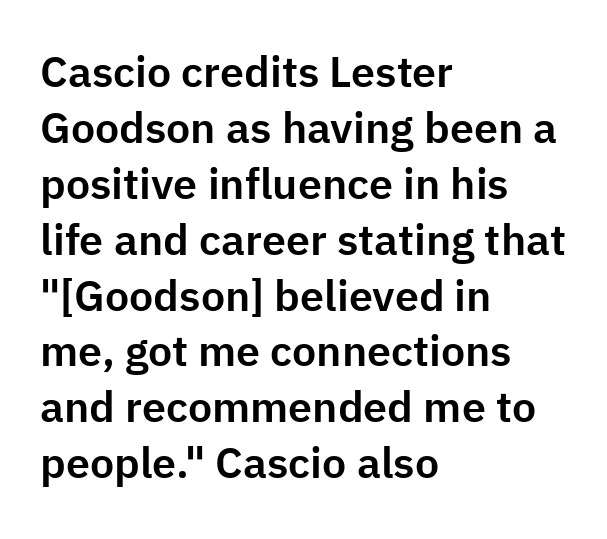
Q: Is the text italic (slanted)? A: No, it is upright.
Q: Is the typeface a serif or a sans-serif typeface? A: Sans-serif.
Q: Is the text underlined? A: No.
Q: How is the paragraph aligned? A: Left-aligned.
Q: Is the spacing between letters normal or unusually wide? A: Normal.
Q: Is the spacing between lines tight, normal or loose? A: Normal.
Q: Width (condensed, normal, or wide)? A: Normal.
Q: Stroke contrast? A: Low.
Q: x-height? A: Medium.
Q: Monospaced? A: No.
